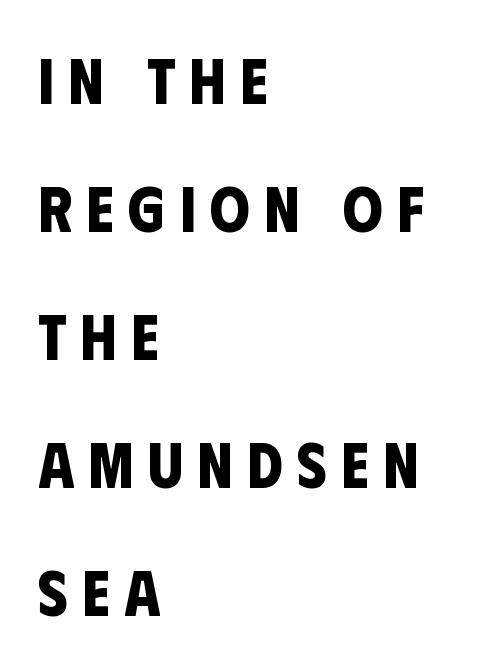
Descenders are the only things crossing below the line. The leading is generous, giving the passage an open texture. The tracking jumps out immediately: characters are airy and widely separated. A typesetter would call this proportional, since set widths differ per character. Left-aligned paragraph, ragged on the right.
